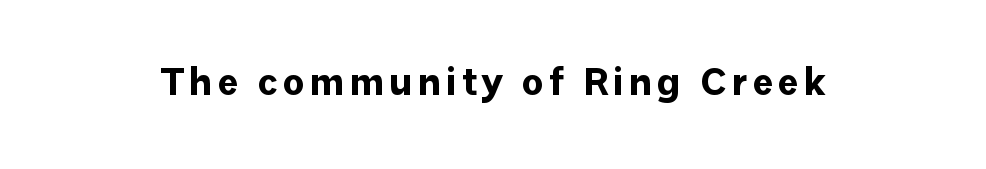
Q: Is the text bold? A: Yes.
Q: Is the text italic (slanted)? A: No, it is upright.
Q: Is the typeface a serif or a sans-serif typeface? A: Sans-serif.
Q: Is the text underlined? A: No.
Q: Width (condensed, normal, or wide)? A: Normal.
Q: Stroke contrast? A: Low.
Q: x-height? A: Medium.
Q: Monospaced? A: No.
